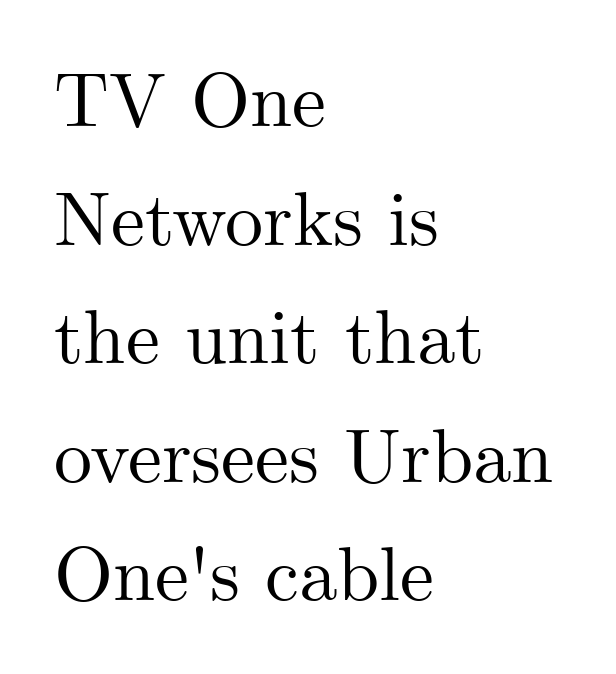
{"serif": "yes", "italic": "no", "width": "normal", "stroke_contrast": "medium", "x_height": "small", "monospaced": "no", "underline": "no", "align": "left", "line_spacing": "normal", "line_spacing_ratio": 1.56, "letter_spacing": "normal", "letter_spacing_em": 0.0, "glyph_px": 76}
